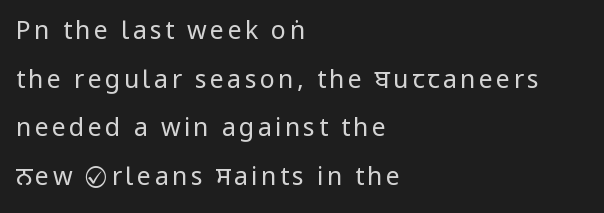
Successive baselines arrive slowly, with a big drop between each. Each row of text sits above clean, open space. This sample is left-justified, so line endings fall wherever the words run out. A quiet, ordinary-to-light weight characterises the typeface. No italicization has been applied; the sample stays upright.
